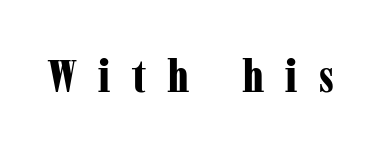
Tracking value appears strongly positive — letters spread wide. The rendering uses a bold face; every stroke is thick and dark. Is there any slant? The stems are plumb. These lines are rendered in a variable-pitch font. Small tapered or slab feet sit at the stroke ends, so this counts as serif.
